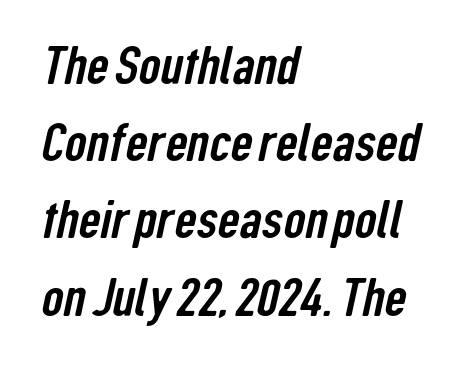
The image shows 54 px condensed sans-serif type; set left-aligned, normal line spacing (1.43x), normal letter spacing, not underlined; low stroke contrast and a medium x-height.
